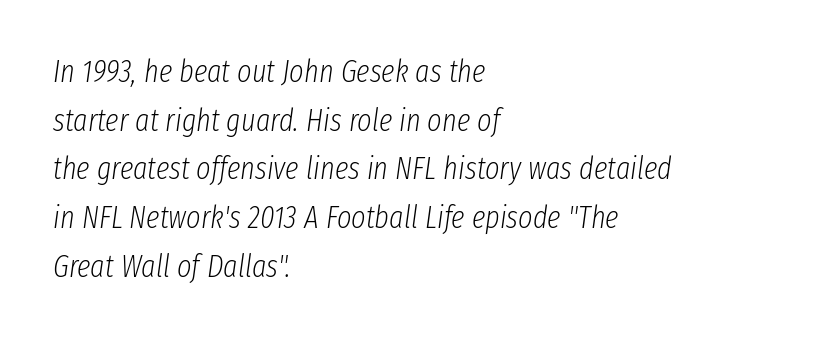
{"italic": "yes", "lean": "right", "slant_degrees": 8, "bold": "no", "weight": "light", "width": "condensed", "stroke_contrast": "low", "x_height": "medium", "monospaced": "no", "underline": "no", "align": "left", "line_spacing": "normal", "line_spacing_ratio": 1.57, "letter_spacing": "normal", "letter_spacing_em": 0.0, "glyph_px": 31}
